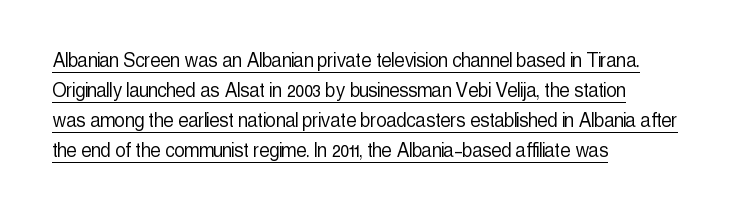
The image shows 23 px text type, upright; set left-aligned, normal line spacing (1.3x), normal letter spacing, underlined.
